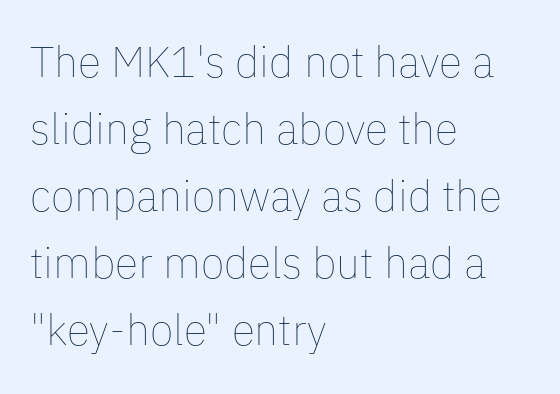
Q: Is the text bold? A: No.
Q: Is the text italic (slanted)? A: No, it is upright.
Q: Is the text underlined? A: No.
Q: How is the paragraph aligned? A: Left-aligned.
Q: Is the spacing between letters normal or unusually wide? A: Normal.
Q: Is the spacing between lines tight, normal or loose? A: Normal.
Q: Width (condensed, normal, or wide)? A: Normal.
Q: Stroke contrast? A: Low.
Q: x-height? A: Medium.
Q: Monospaced? A: No.
